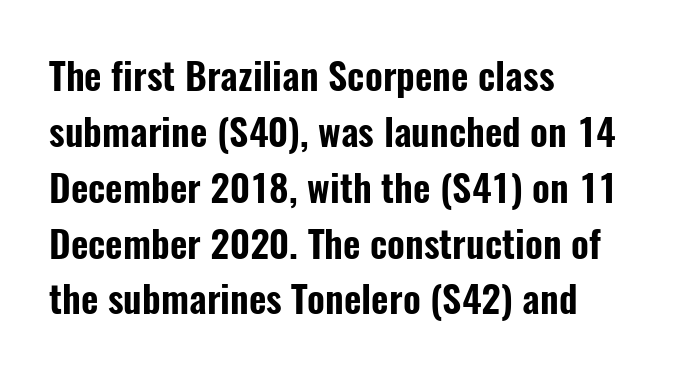
The image shows 38 px condensed sans-serif type, upright; set left-aligned, normal line spacing (1.47x), normal letter spacing, not underlined; low stroke contrast and a medium x-height.
